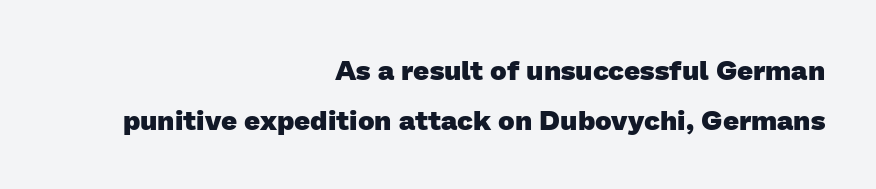
The image shows 28 px heavy sans-serif type; set right-aligned, line spacing 1.79x, normal letter spacing, not underlined; low stroke contrast and a medium x-height.
